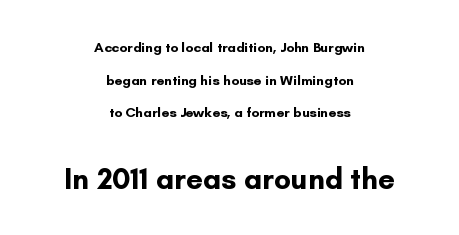
Varying glyph widths throughout — classic text-font behaviour. Nobody touched the tracking dial on this one. As a designer I'd log this as weight 700, bold. Small over large — that's the arrangement of the two blocks here. Anything drawn beneath the words? Only blank space.
